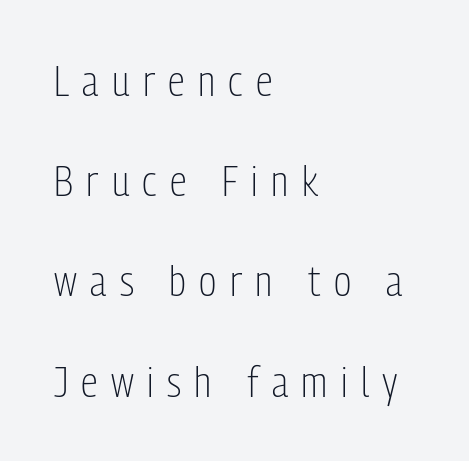
Casual observation: everything's shoved over to the left. This is sans-serif lettering, the kind often seen on screens and signage. Stems and bowls with no extra thickness — not bold. The glyphs are unaccompanied by any horizontal stroke below them. This is the regular roman posture of the typeface. The horizontal fit of the characters is loose and conspicuously gappy.
